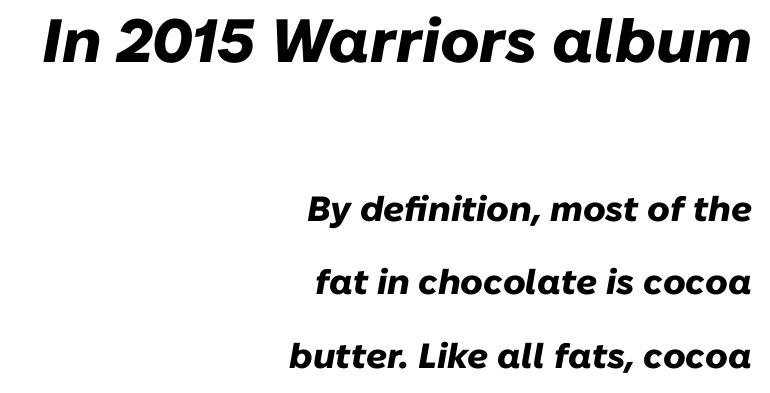
Default kerning and tracking; the words read as compact shapes. These two chunks differ in scale, with the top chunk taking the larger measure. Every character sits at an angle, as italics do. Looks like regular typesetting: each glyph gets only the width it needs. Check under the words: just untouched page.
